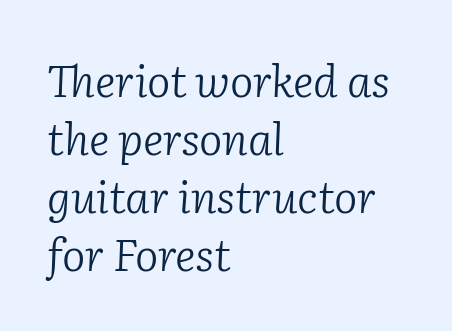
{"serif": "yes", "italic": "yes", "lean": "right", "slant_degrees": 2, "bold": "no", "weight": "light", "width": "normal", "stroke_contrast": "low", "x_height": "medium", "monospaced": "no", "underline": "no", "align": "left", "line_spacing": "normal", "line_spacing_ratio": 1.32, "letter_spacing": "normal", "letter_spacing_em": 0.0, "glyph_px": 44}
